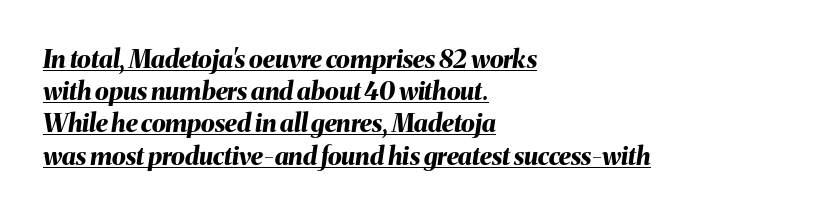
Casual observation: everything's shoved over to the left. Notice how descenders clear the ascenders below comfortably — that's standard leading. Emphasis is given by a line drawn under the lettering. The passage shown has conventional tracking throughout. The glyphs look as if they've been sheared to an angle.
